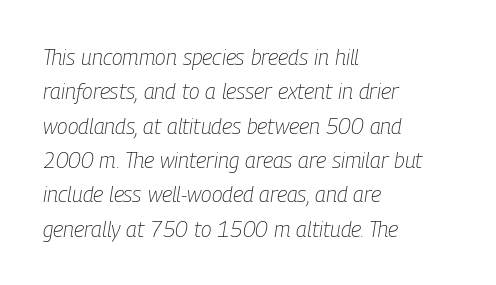
Q: Is the text bold? A: No.
Q: Is the text italic (slanted)? A: Yes, it leans right by about 9 degrees.
Q: Is the text underlined? A: No.
Q: How is the paragraph aligned? A: Left-aligned.
Q: Is the spacing between letters normal or unusually wide? A: Normal.
Q: Is the spacing between lines tight, normal or loose? A: Normal.
